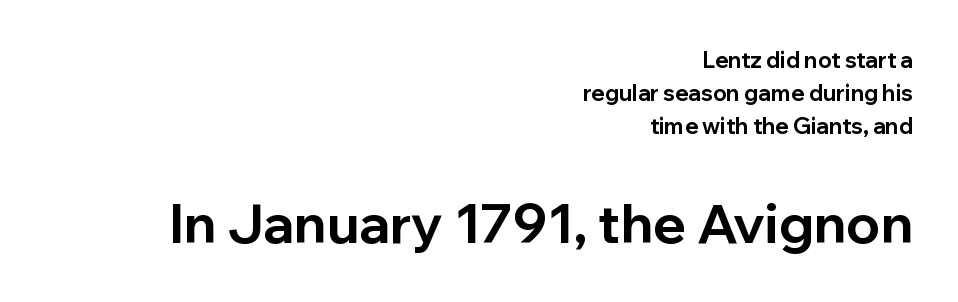
{"serif": "no", "italic": "no", "bold": "yes", "weight": "bold", "width": "normal", "stroke_contrast": "low", "x_height": "medium", "monospaced": "no", "underline": "no", "align": "right", "line_spacing": "normal", "line_spacing_ratio": 1.51, "letter_spacing": "normal", "letter_spacing_em": 0.0, "larger_block": "second", "size_ratio": 2.45, "glyph_px": 54}
